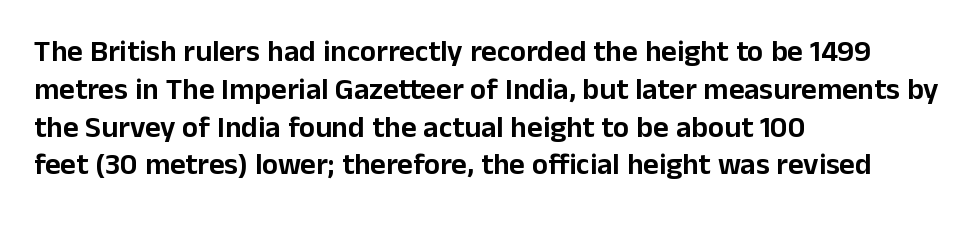
This sample has the flowing, uneven cadence of proportional lettering. Is there much room between lines? A standard amount, neither cramped nor airy. Nope, not italic — everything's standing straight. Type without underlining. Does the type have serifs? No, each stem ends abruptly.
